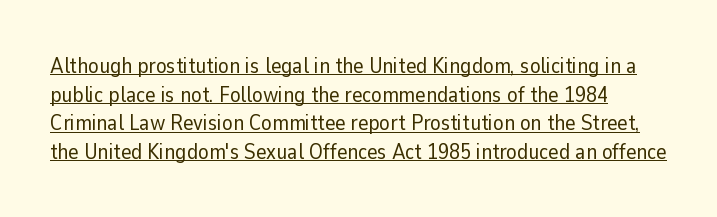
{"italic": "no", "bold": "no", "underline": "yes", "line_spacing": "normal", "line_spacing_ratio": 1.3, "letter_spacing": "normal", "letter_spacing_em": 0.0, "glyph_px": 22}
